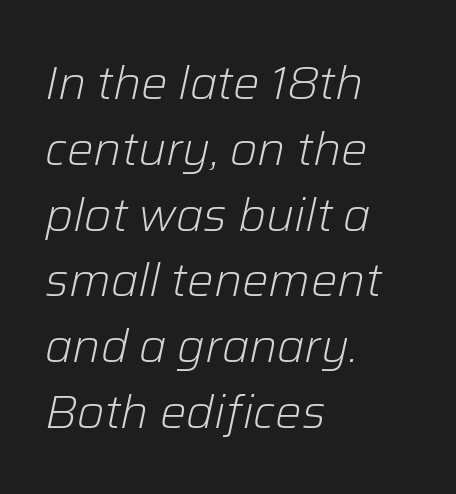
The image shows 47 px light type, italic (leaning right); set left-aligned, normal line spacing (1.4x), normal letter spacing, not underlined; low stroke contrast and a medium x-height.
